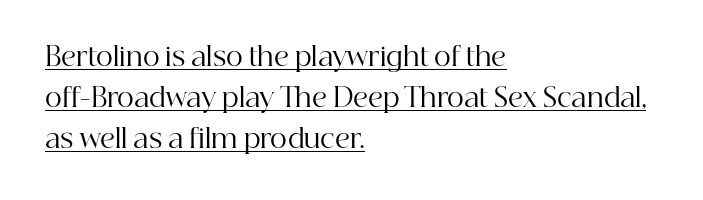
Q: Is the text bold? A: No.
Q: Is the text italic (slanted)? A: No, it is upright.
Q: Is the text underlined? A: Yes.
Q: How is the paragraph aligned? A: Left-aligned.
Q: Is the spacing between letters normal or unusually wide? A: Normal.
Q: Is the spacing between lines tight, normal or loose? A: Normal.
